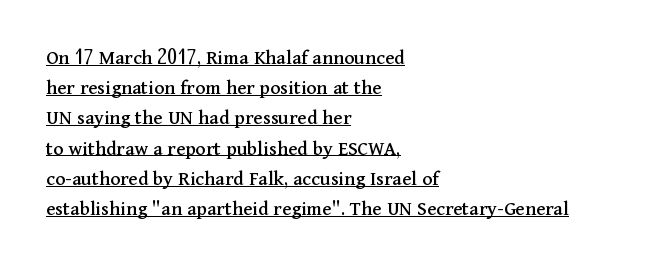
The image shows 21 px text type, upright; set left-aligned, normal line spacing (1.44x), normal letter spacing, underlined.
